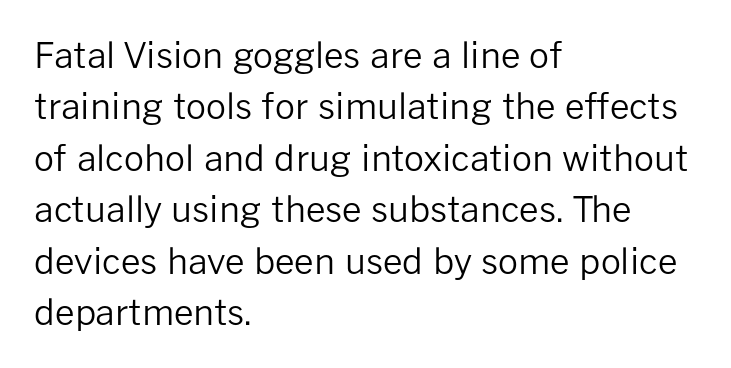
{"serif": "no", "italic": "no", "bold": "no", "weight": "regular", "width": "normal", "stroke_contrast": "low", "x_height": "medium", "monospaced": "no", "underline": "no", "align": "left", "line_spacing": "normal", "line_spacing_ratio": 1.47, "letter_spacing": "normal", "letter_spacing_em": 0.0, "glyph_px": 35}
